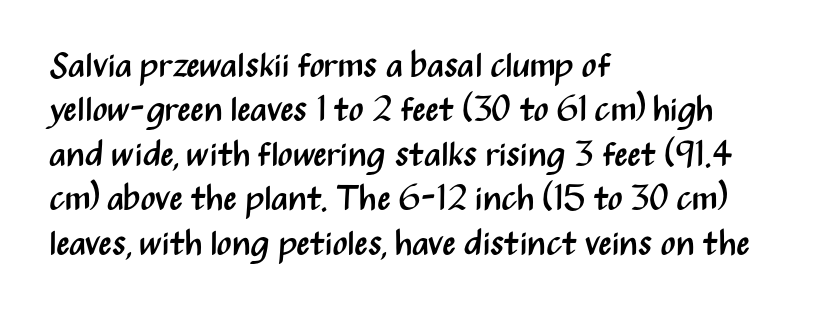
The image shows 35 px regular-weight, condensed sans-serif type, upright; set left-aligned, normal line spacing (1.27x), normal letter spacing, not underlined; medium stroke contrast and a medium x-height.
